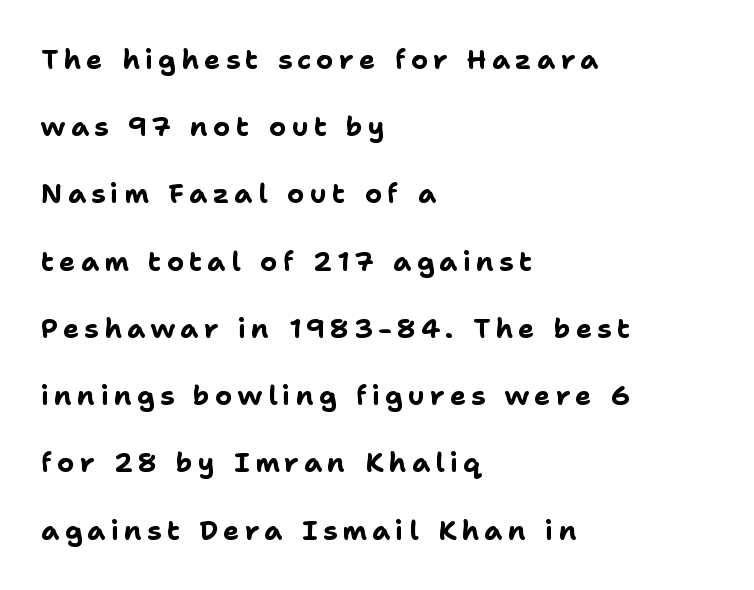
The vertical gap from one line to the next is large. Line starts are locked; line ends wander. Caption: bold face, heavy strokes. Quick note: underline off. In terms of posture, this sample is upright.
